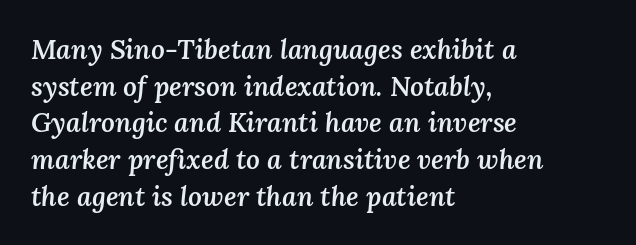
{"italic": "yes", "lean": "right", "slant_degrees": 3, "bold": "semi", "underline": "no", "align": "left", "line_spacing": "normal", "line_spacing_ratio": 1.36, "letter_spacing": "normal", "letter_spacing_em": 0.0, "glyph_px": 27}
